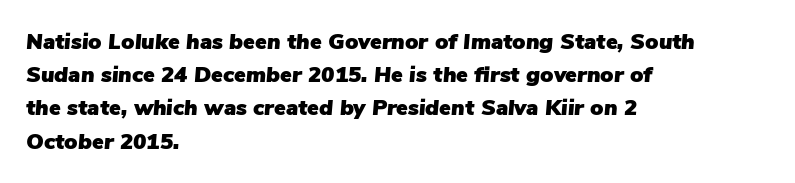
Q: Is the text italic (slanted)? A: Yes, it leans right by about 5 degrees.
Q: Is the text underlined? A: No.
Q: How is the paragraph aligned? A: Left-aligned.
Q: Is the spacing between letters normal or unusually wide? A: Normal.
Q: Is the spacing between lines tight, normal or loose? A: Normal.
